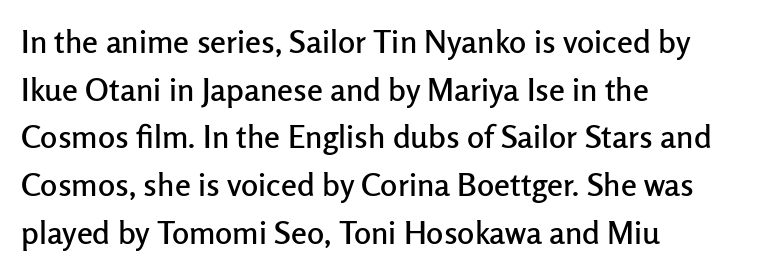
The image shows 32 px sans-serif type, upright; set left-aligned, normal line spacing (1.49x), normal letter spacing, not underlined; low stroke contrast and a medium x-height.
